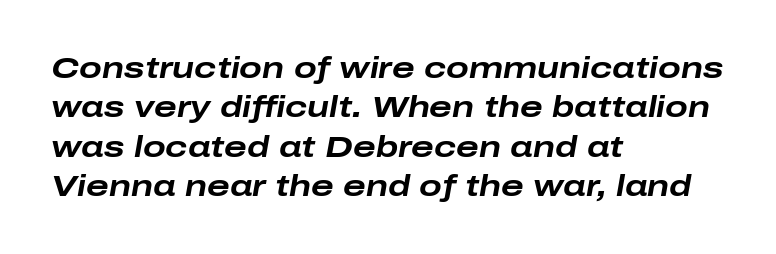
Descender tails drop into unmarked territory. The passage shown is typed in a proportional face where columns would drift. The specimen reads as italic at a glance. Caption: bold face, heavy strokes.
